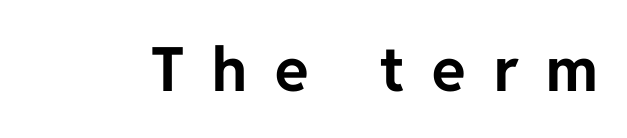
Q: Is the text bold? A: Yes.
Q: Is the text italic (slanted)? A: No, it is upright.
Q: Is the typeface a serif or a sans-serif typeface? A: Sans-serif.
Q: Is the text underlined? A: No.
Q: Is the spacing between letters normal or unusually wide? A: Unusually wide.
Q: Width (condensed, normal, or wide)? A: Normal.
Q: Stroke contrast? A: Low.
Q: x-height? A: Medium.
Q: Monospaced? A: No.
